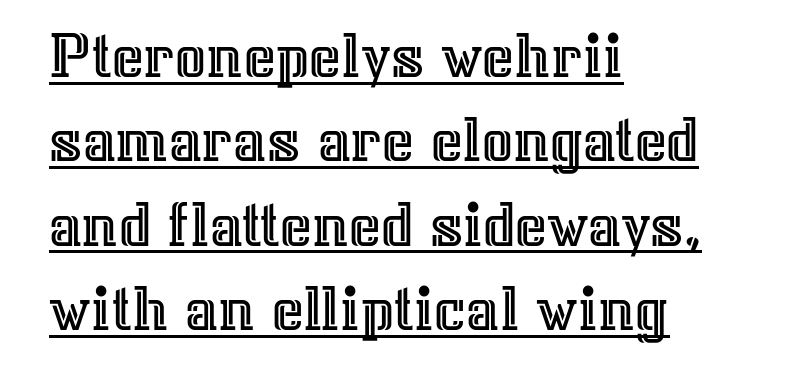
Q: Is the text italic (slanted)? A: No, it is upright.
Q: Is the text underlined? A: Yes.
Q: How is the paragraph aligned? A: Left-aligned.
Q: Is the spacing between letters normal or unusually wide? A: Normal.
Q: Width (condensed, normal, or wide)? A: Normal.
Q: x-height? A: Medium.
Q: Monospaced? A: No.
